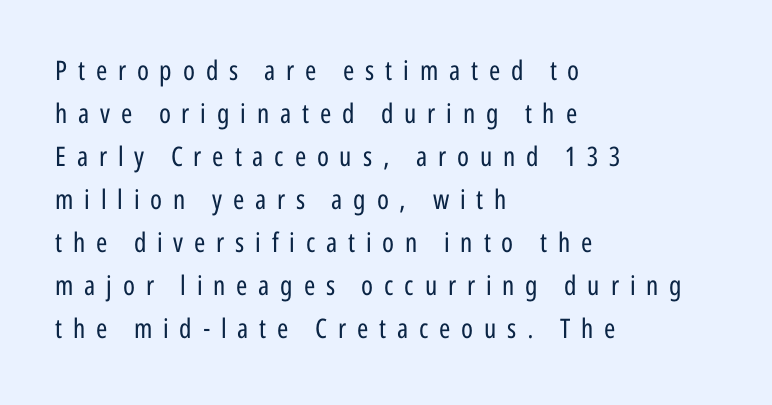
The image shows 27 px text type, upright; set left-aligned, normal line spacing (1.59x), unusually wide letter spacing (+0.4 em), not underlined.
